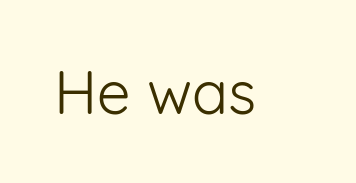
Q: Is the text bold? A: No.
Q: Is the text italic (slanted)? A: No, it is upright.
Q: Is the typeface a serif or a sans-serif typeface? A: Sans-serif.
Q: Is the text underlined? A: No.
Q: Is the spacing between letters normal or unusually wide? A: Normal.
Q: Width (condensed, normal, or wide)? A: Normal.
Q: Stroke contrast? A: Low.
Q: x-height? A: Medium.
Q: Monospaced? A: No.
